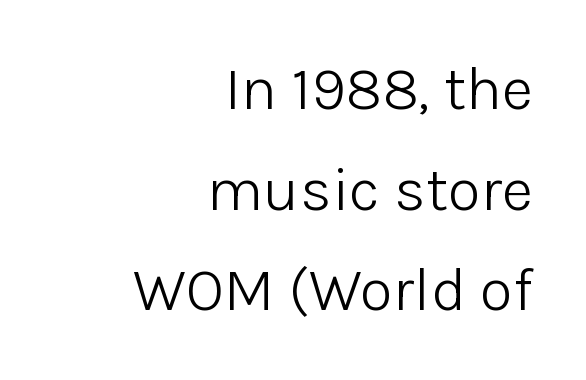
Q: Is the text bold? A: No.
Q: Is the text italic (slanted)? A: No, it is upright.
Q: Is the typeface a serif or a sans-serif typeface? A: Sans-serif.
Q: Is the text underlined? A: No.
Q: How is the paragraph aligned? A: Right-aligned.
Q: Is the spacing between letters normal or unusually wide? A: Normal.
Q: Is the spacing between lines tight, normal or loose? A: Normal.
Q: Width (condensed, normal, or wide)? A: Normal.
Q: Stroke contrast? A: Low.
Q: x-height? A: Medium.
Q: Monospaced? A: No.
